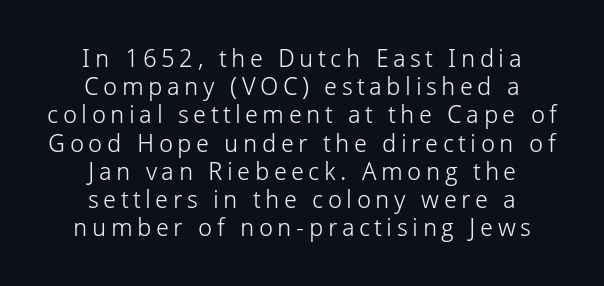
Caption: multi-line text, centered on the measure. The rendering uses a small line-height, squeezing the rows. The axis of the letterforms is exactly vertical. The strip under each line holds only bare page. Stroke mass is kept to a normal reading level or below.
